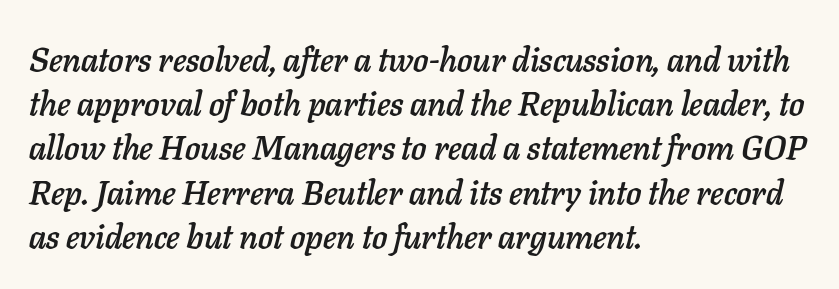
Q: Is the text italic (slanted)? A: Yes, it leans right by about 11 degrees.
Q: Is the text underlined? A: No.
Q: How is the paragraph aligned? A: Left-aligned.
Q: Is the spacing between letters normal or unusually wide? A: Normal.
Q: Is the spacing between lines tight, normal or loose? A: Normal.
Q: Width (condensed, normal, or wide)? A: Normal.
Q: Stroke contrast? A: Low.
Q: x-height? A: Medium.
Q: Monospaced? A: No.
